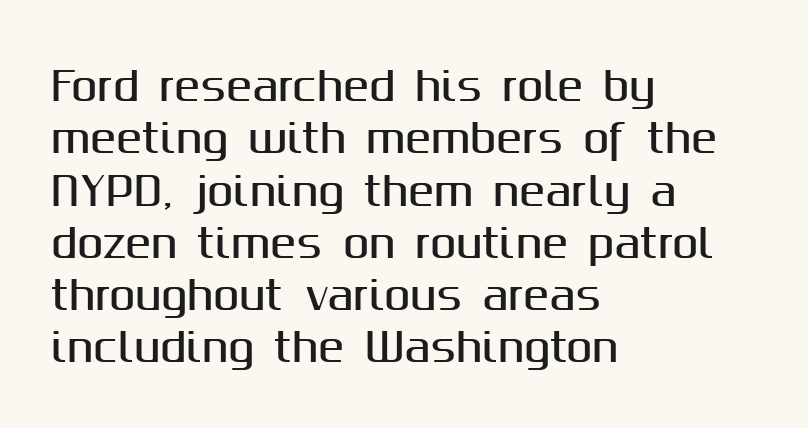
Q: Is the text italic (slanted)? A: No, it is upright.
Q: Is the typeface a serif or a sans-serif typeface? A: Sans-serif.
Q: Is the text underlined? A: No.
Q: How is the paragraph aligned? A: Left-aligned.
Q: Is the spacing between letters normal or unusually wide? A: Normal.
Q: Is the spacing between lines tight, normal or loose? A: Normal.
Q: Width (condensed, normal, or wide)? A: Normal.
Q: Stroke contrast? A: Medium.
Q: x-height? A: Medium.
Q: Monospaced? A: No.
